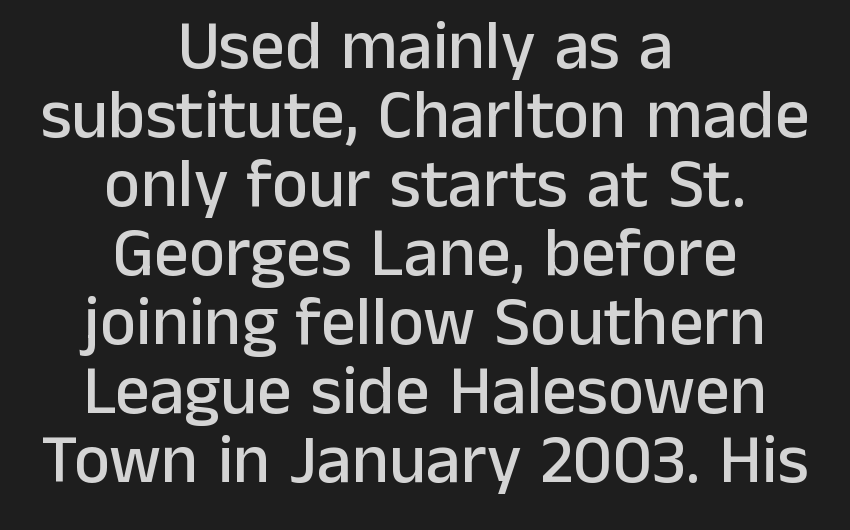
{"serif": "no", "italic": "no", "width": "normal", "stroke_contrast": "low", "x_height": "medium", "monospaced": "no", "underline": "no", "align": "center", "line_spacing": "tight", "line_spacing_ratio": 1.0, "letter_spacing": "normal", "letter_spacing_em": 0.0, "glyph_px": 69}
